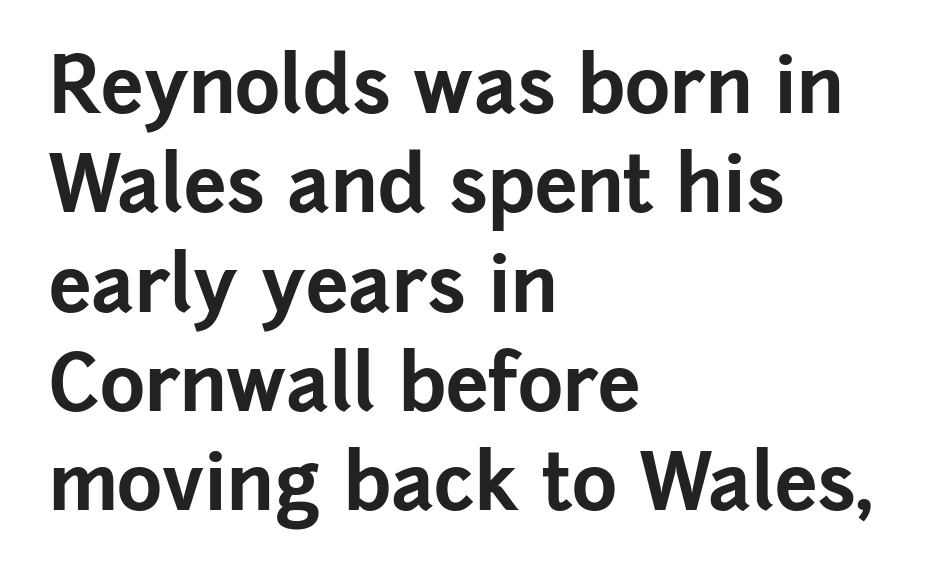
Q: Is the text bold? A: Yes.
Q: Is the text italic (slanted)? A: No, it is upright.
Q: Is the typeface a serif or a sans-serif typeface? A: Sans-serif.
Q: Is the text underlined? A: No.
Q: How is the paragraph aligned? A: Left-aligned.
Q: Is the spacing between letters normal or unusually wide? A: Normal.
Q: Is the spacing between lines tight, normal or loose? A: Normal.
Q: Width (condensed, normal, or wide)? A: Normal.
Q: Stroke contrast? A: Low.
Q: x-height? A: Medium.
Q: Monospaced? A: No.
